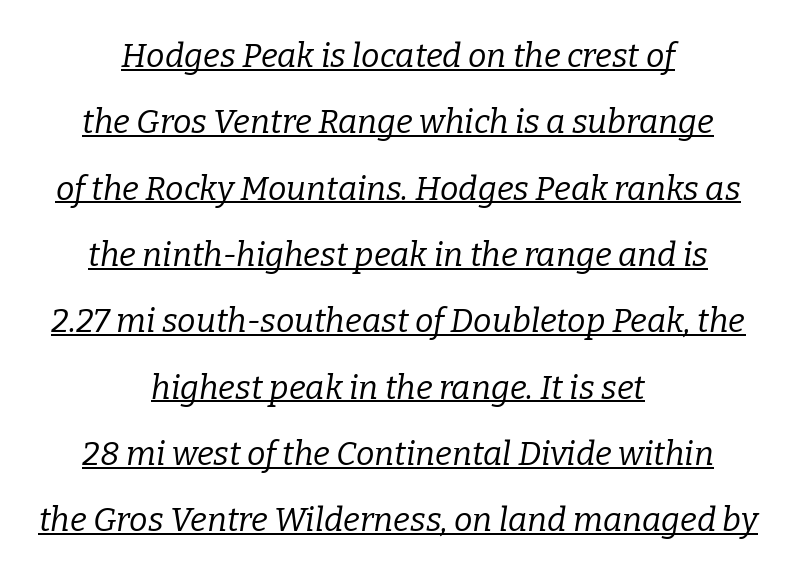
The image shows 33 px regular-weight serif type, italic (leaning right); set centered, loose line spacing (2.01x), normal letter spacing, underlined; low stroke contrast and a medium x-height.
